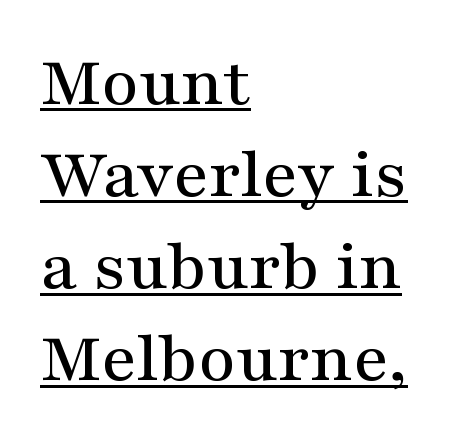
Compared with a centered layout, this one pins lines to the left instead. Posture: upright roman. Does the type have serifs? Yes, each stem ends in a small foot. There is no visible air inserted between adjacent glyphs.
